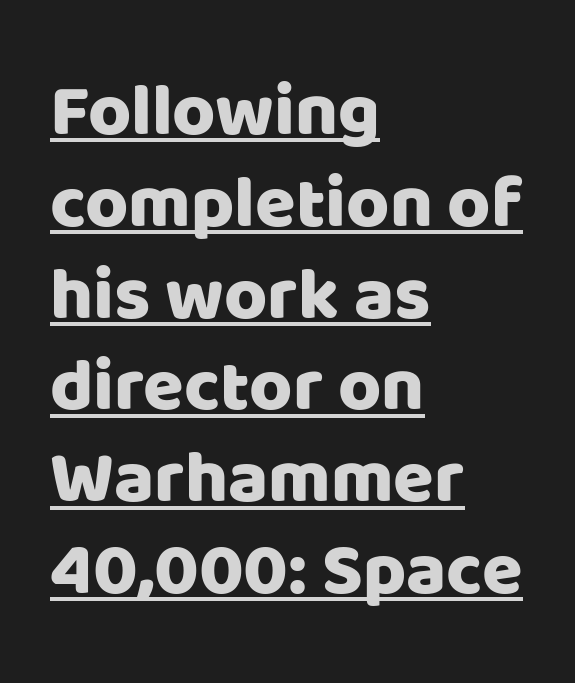
Classification — sans serif. The rendering uses natural spacing where letterforms have individual widths. These lines were composed using upright roman letters. The paragraph has a hard left edge and a soft right edge. Compared with typical body copy, the letter spacing here is the same.
